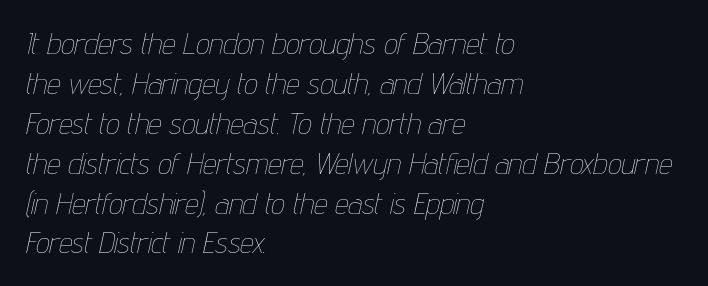
The type is set solid horizontally, with unmodified tracking. The rendering uses natural spacing where letterforms have individual widths. Rows of type keep a routine distance in the vertical direction. The strip under each line holds only bare page. Every character sits at an angle, as italics do.
